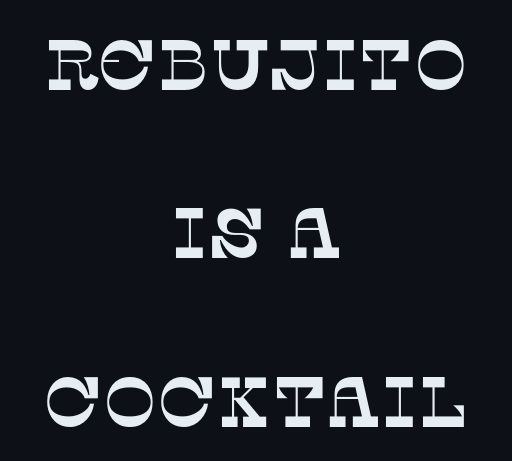
The passage shown is typed in a proportional face where columns would drift. Letterform terminals end in serifs throughout the passage. The space directly below the letters is spotless. Horizontal bands of white between lines are thick stripes. Observe the ordinary spacing: letters are neighbours, not strangers. Reading down the block, each line starts at a different indent, mirrored at its end.
